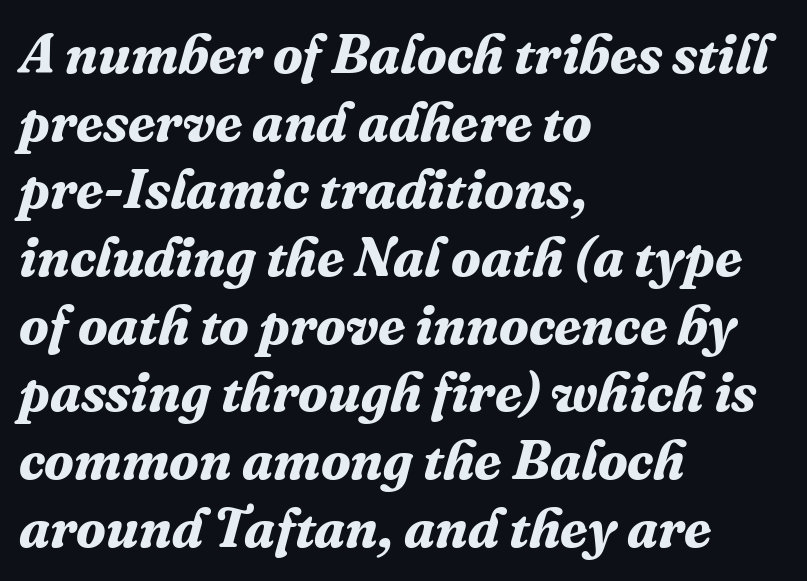
Q: Is the text bold? A: Yes.
Q: Is the text italic (slanted)? A: Yes, it leans right by about 16 degrees.
Q: Is the typeface a serif or a sans-serif typeface? A: Serif.
Q: Is the text underlined? A: No.
Q: How is the paragraph aligned? A: Left-aligned.
Q: Is the spacing between letters normal or unusually wide? A: Normal.
Q: Width (condensed, normal, or wide)? A: Normal.
Q: Stroke contrast? A: Medium.
Q: x-height? A: Medium.
Q: Monospaced? A: No.
